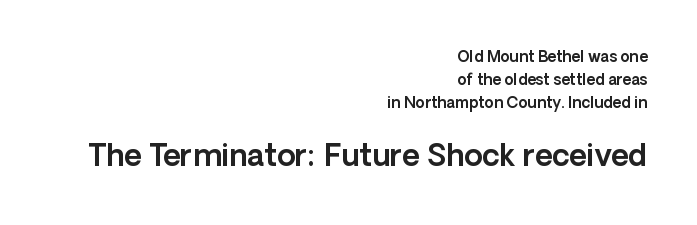
The passage shown is typed in a proportional face where columns would drift. If you drew a ruler down the right edge, every line would touch it. The type is set solid horizontally, with unmodified tracking. Vertical strokes here are truly vertical. Small over large — that's the arrangement of the two blocks here.
